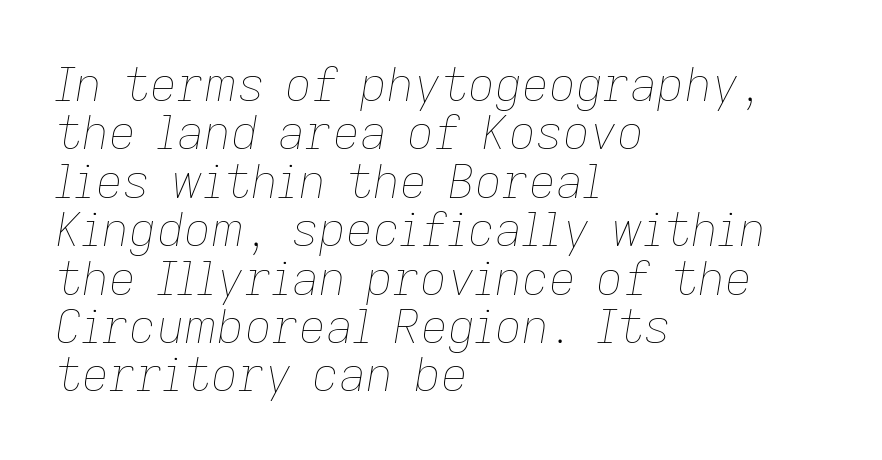
{"italic": "yes", "lean": "right", "slant_degrees": 9, "bold": "no", "weight": "thin", "width": "normal", "stroke_contrast": "low", "x_height": "medium", "monospaced": "no", "underline": "no", "align": "left", "line_spacing": "tight", "line_spacing_ratio": 1.03, "letter_spacing": "normal", "letter_spacing_em": 0.0, "glyph_px": 47}
